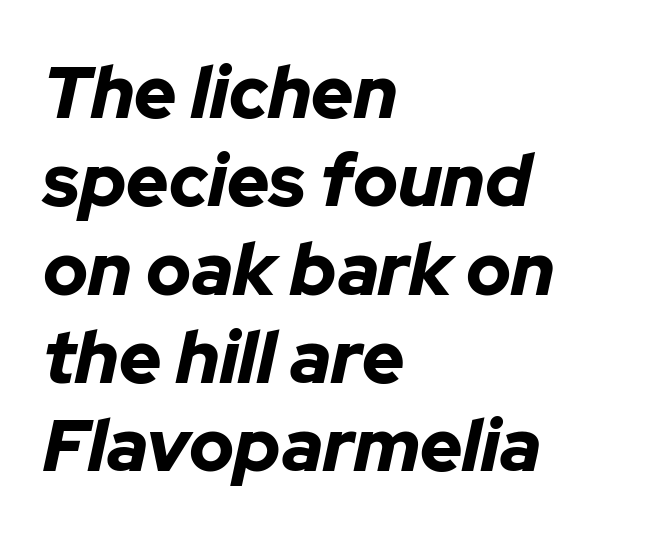
The rendering keeps characters at their native spacing. A typesetter would call this proportional, since set widths differ per character. Just letters on the line, the space beneath them empty. Style check: oblique. Typographic density is high because the face is bold. These lines stack with their left ends in a neat column.
